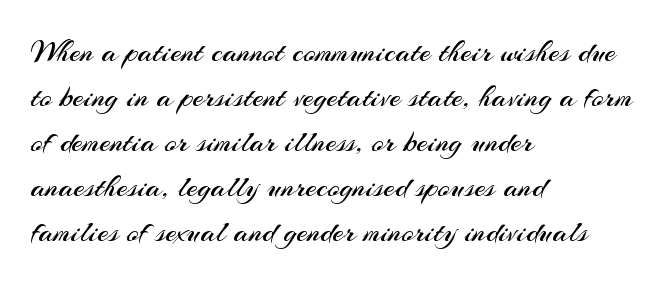
{"serif": "no", "bold": "no", "weight": "regular", "width": "normal", "stroke_contrast": "medium", "x_height": "small", "monospaced": "no", "underline": "no", "align": "left", "line_spacing": "normal", "line_spacing_ratio": 1.41, "letter_spacing": "normal", "letter_spacing_em": 0.0, "glyph_px": 32}
